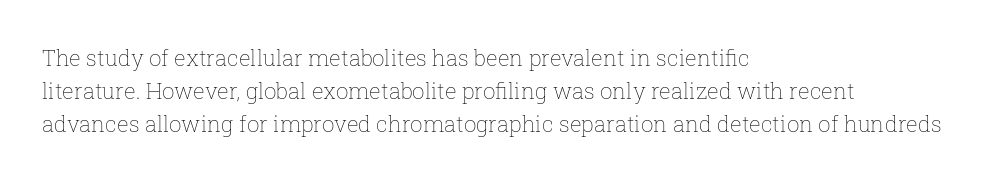
{"italic": "no", "bold": "no", "underline": "no", "align": "left", "line_spacing": "normal", "line_spacing_ratio": 1.51, "letter_spacing": "normal", "letter_spacing_em": 0.0, "glyph_px": 22}
